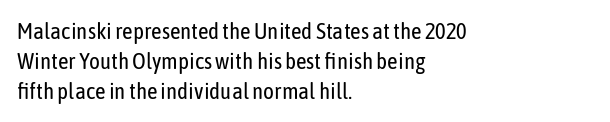
The image shows 23 px text type, upright; set left-aligned, normal line spacing (1.31x), normal letter spacing, not underlined.
